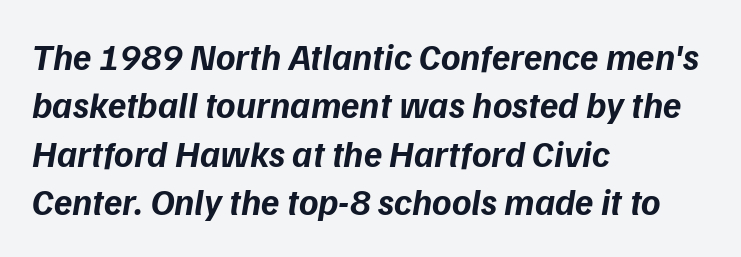
Q: Is the text bold? A: Yes.
Q: Is the text italic (slanted)? A: Yes, it leans right by about 9 degrees.
Q: Is the text underlined? A: No.
Q: How is the paragraph aligned? A: Left-aligned.
Q: Is the spacing between letters normal or unusually wide? A: Normal.
Q: Is the spacing between lines tight, normal or loose? A: Normal.
Q: Width (condensed, normal, or wide)? A: Normal.
Q: Stroke contrast? A: Low.
Q: x-height? A: Medium.
Q: Monospaced? A: No.
